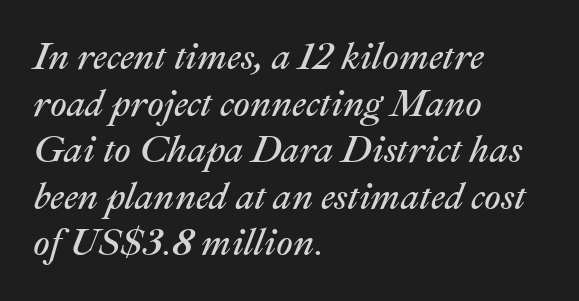
Vertical spacing — default. Character widths vary here, with narrow letters taking less room than wide ones. Honestly, the letter spacing is just normal — you wouldn't notice it. Only glyphs here, with clear space below each row. Compared with ordinary roman type, these characters are visibly tilted.
